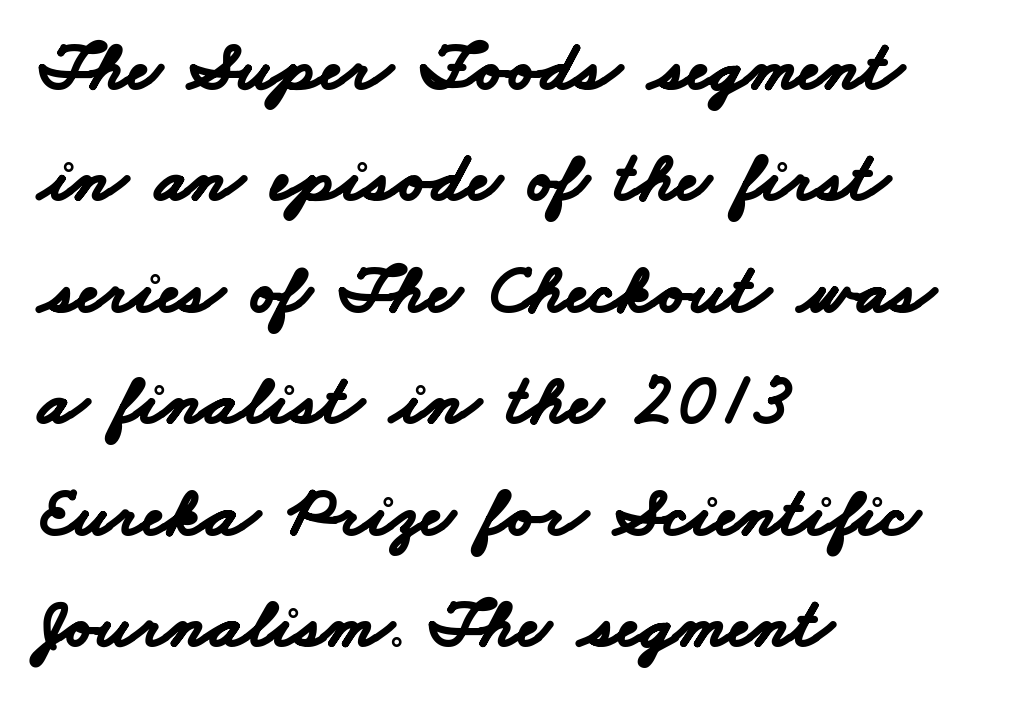
{"serif": "no", "bold": "yes", "weight": "bold", "width": "wide", "stroke_contrast": "low", "x_height": "small", "monospaced": "no", "underline": "no", "align": "left", "line_spacing": "normal", "line_spacing_ratio": 1.57, "letter_spacing": "normal", "letter_spacing_em": 0.0, "glyph_px": 71}
